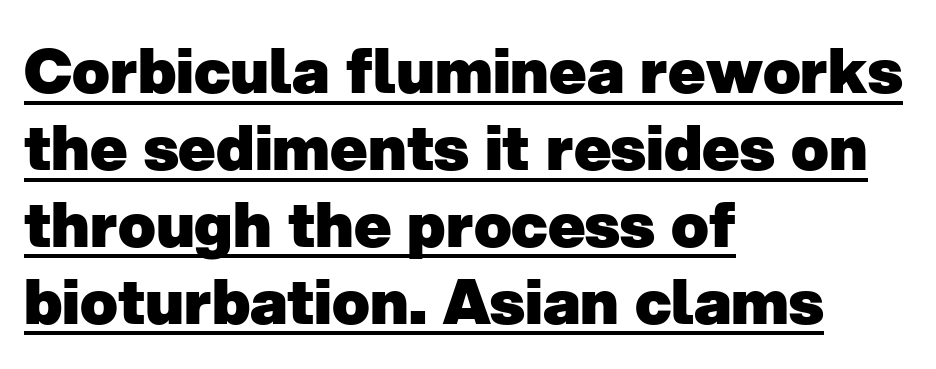
You'd pick this weight for a headline — it's a proper bold. These characters rest on top of a visible drawn line. Look at the bottom of the vertical strokes: they stop flat, with no serifs. Proportional: the letters do not fall into vertical columns. Nothing unusual about the tracking: characters are spaced as the font intends.
